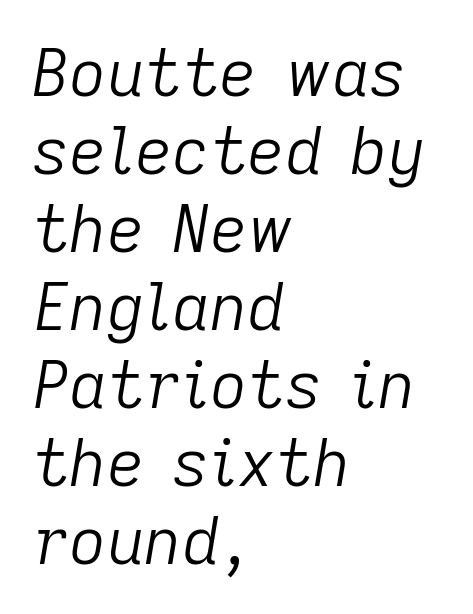
The image shows 65 px light type, italic (leaning right); set left-aligned, line spacing 1.2x, normal letter spacing, not underlined; low stroke contrast and a medium x-height.
